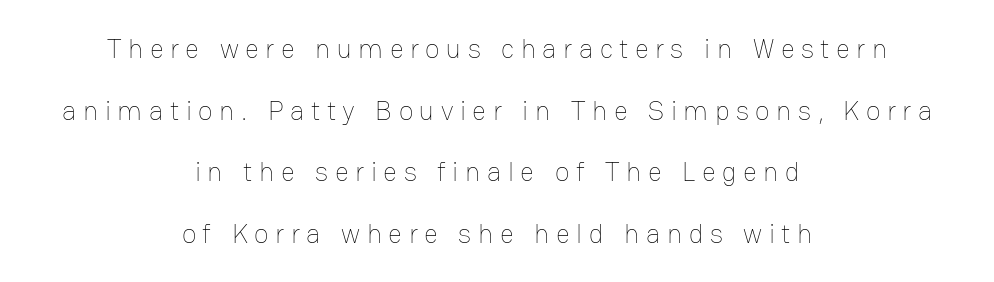
Q: Is the text bold? A: No.
Q: Is the text italic (slanted)? A: No, it is upright.
Q: Is the text underlined? A: No.
Q: How is the paragraph aligned? A: Centered.
Q: Is the spacing between letters normal or unusually wide? A: Unusually wide.
Q: Is the spacing between lines tight, normal or loose? A: Loose.
